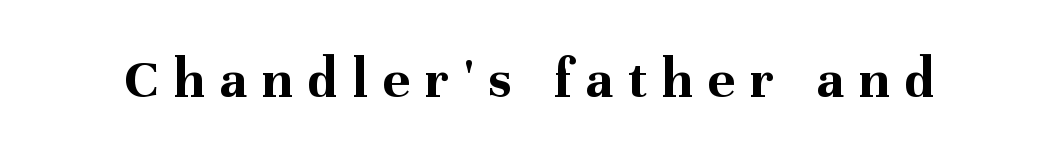
Q: Is the text bold? A: Yes.
Q: Is the text italic (slanted)? A: No, it is upright.
Q: Is the typeface a serif or a sans-serif typeface? A: Serif.
Q: Is the text underlined? A: No.
Q: Is the spacing between letters normal or unusually wide? A: Unusually wide.
Q: Width (condensed, normal, or wide)? A: Normal.
Q: Stroke contrast? A: Medium.
Q: x-height? A: Medium.
Q: Monospaced? A: No.
